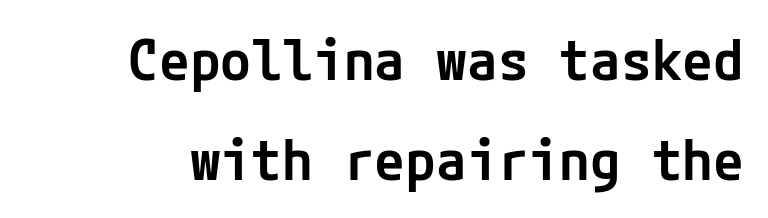
The image shows 56 px semibold sans-serif type, upright; set line spacing 1.78x, normal letter spacing, not underlined; low stroke contrast and a medium x-height.
